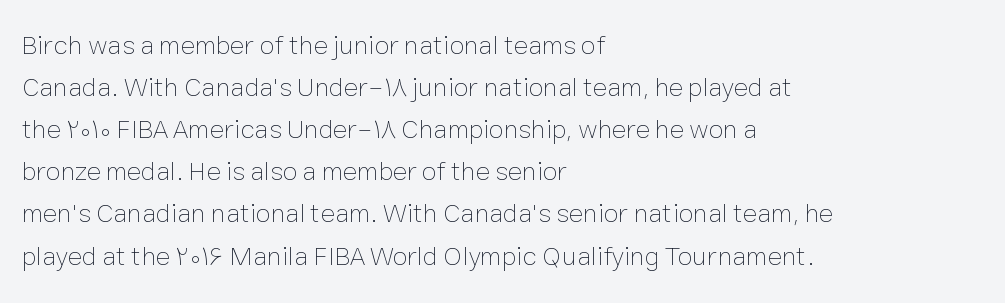
The image shows 27 px text type, upright; set left-aligned, normal line spacing (1.56x), normal letter spacing, not underlined.
